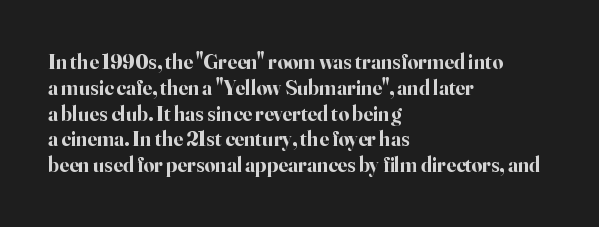
The image shows 21 px bold type, upright; set left-aligned, line spacing 1.23x, normal letter spacing, not underlined.
